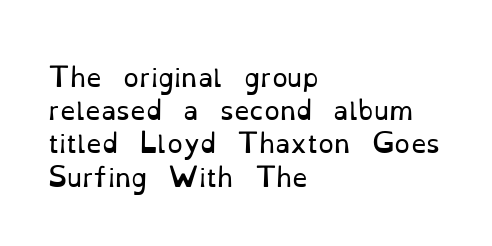
{"italic": "no", "bold": "no", "underline": "no", "align": "left", "line_spacing": "normal", "line_spacing_ratio": 1.33, "letter_spacing": "normal", "letter_spacing_em": 0.0, "glyph_px": 25}
